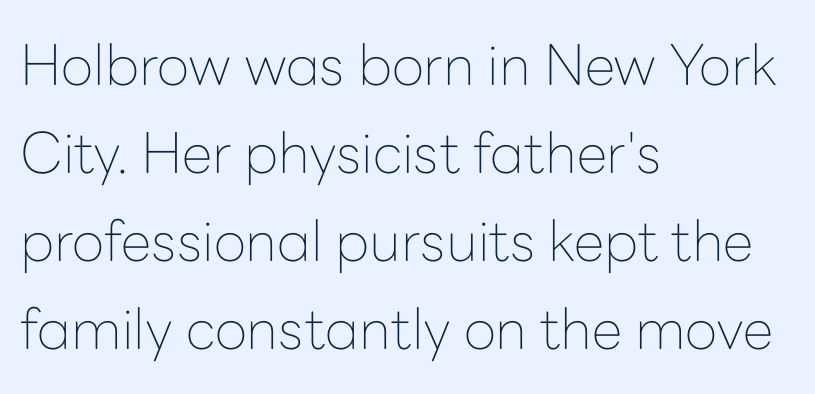
{"serif": "no", "italic": "no", "bold": "no", "weight": "thin", "width": "normal", "stroke_contrast": "low", "x_height": "medium", "monospaced": "no", "underline": "no", "align": "left", "line_spacing": "normal", "line_spacing_ratio": 1.57, "letter_spacing": "normal", "letter_spacing_em": 0.0, "glyph_px": 56}
